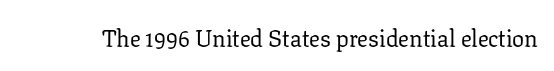
{"italic": "no", "bold": "no", "underline": "no", "letter_spacing": "normal", "letter_spacing_em": 0.0, "glyph_px": 24}
